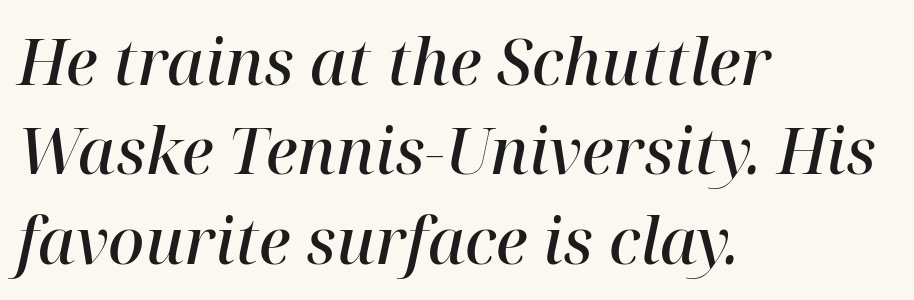
Q: Is the text bold? A: Semi-bold.
Q: Is the text italic (slanted)? A: Yes, it leans right by about 12 degrees.
Q: Is the typeface a serif or a sans-serif typeface? A: Serif.
Q: Is the text underlined? A: No.
Q: How is the paragraph aligned? A: Left-aligned.
Q: Is the spacing between letters normal or unusually wide? A: Normal.
Q: Is the spacing between lines tight, normal or loose? A: Normal.
Q: Width (condensed, normal, or wide)? A: Normal.
Q: Stroke contrast? A: High.
Q: x-height? A: Medium.
Q: Monospaced? A: No.
